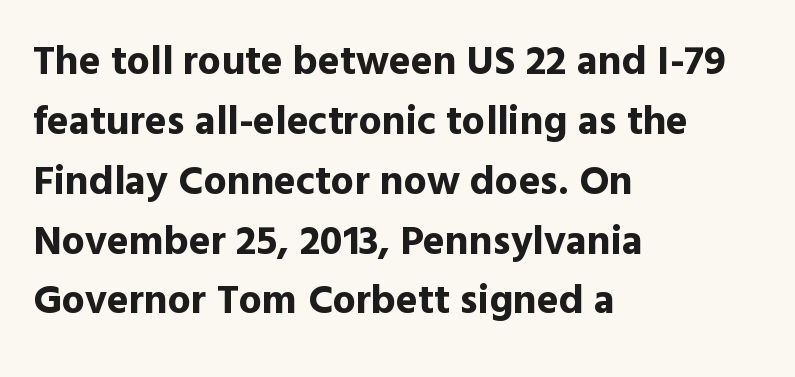
The image shows 41 px bold sans-serif type, upright; set left-aligned, normal line spacing (1.46x), normal letter spacing, not underlined; a medium x-height.
